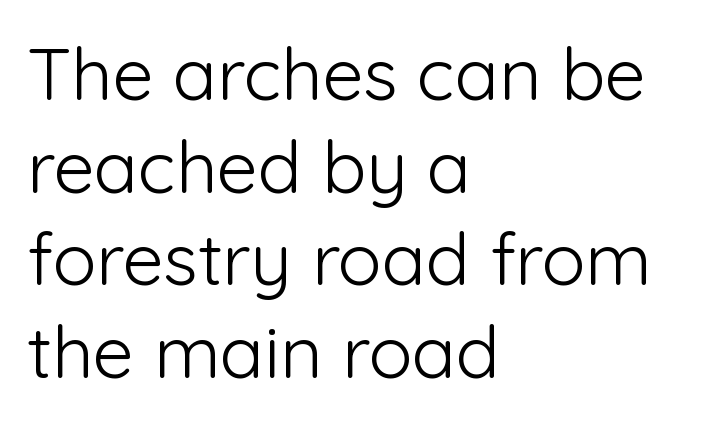
A classic flush-left, rag-right setting is used for this passage. The glyphs in this specimen are sans serif. Looks like regular typesetting: each glyph gets only the width it needs. The font sits on the lighter half of the weight spectrum, regular included.
